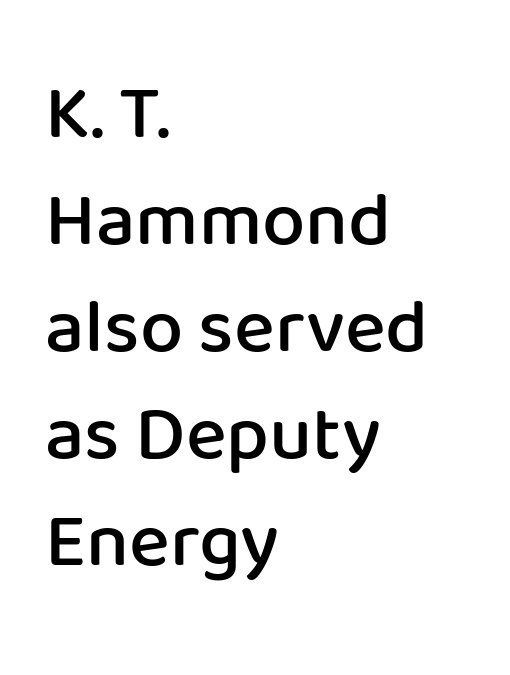
{"serif": "no", "italic": "no", "bold": "semi", "weight": "semibold", "width": "normal", "stroke_contrast": "low", "x_height": "medium", "monospaced": "no", "underline": "no", "align": "left", "line_spacing": "normal", "line_spacing_ratio": 1.39, "letter_spacing": "normal", "letter_spacing_em": 0.0, "glyph_px": 77}
